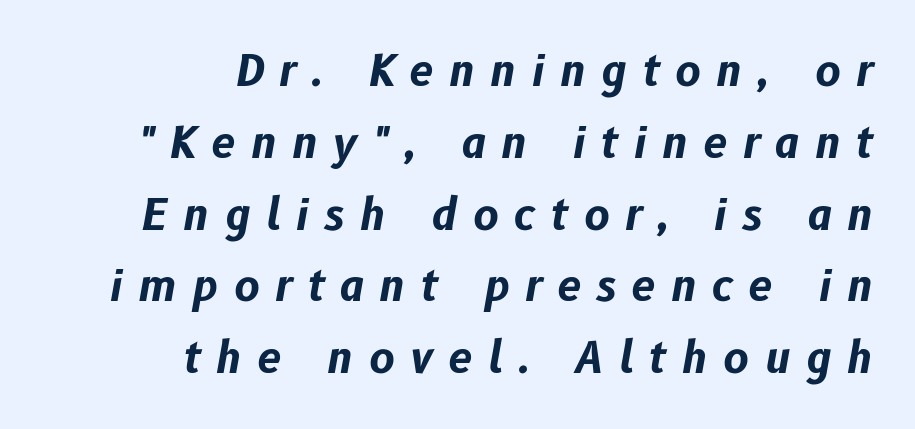
Q: Is the text bold? A: Yes.
Q: Is the text italic (slanted)? A: Yes, it leans right by about 10 degrees.
Q: Is the text underlined? A: No.
Q: How is the paragraph aligned? A: Right-aligned.
Q: Is the spacing between letters normal or unusually wide? A: Unusually wide.
Q: Is the spacing between lines tight, normal or loose? A: Normal.
Q: Width (condensed, normal, or wide)? A: Normal.
Q: Stroke contrast? A: Low.
Q: x-height? A: Medium.
Q: Monospaced? A: No.
